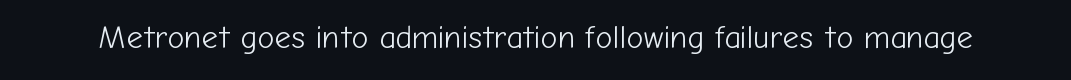
The face used here is a sans, in the tradition of grotesques and geometrics. These lines are rendered in a variable-pitch font. This rendering features lettering with no underline. Standard letterfit; no display-style spreading of the glyphs. The passage shown is not bold in any degree.
